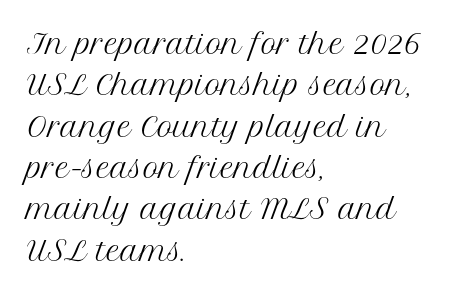
Q: Is the text bold? A: No.
Q: Is the text italic (slanted)? A: Yes.
Q: Is the text underlined? A: No.
Q: How is the paragraph aligned? A: Left-aligned.
Q: Is the spacing between letters normal or unusually wide? A: Normal.
Q: Is the spacing between lines tight, normal or loose? A: Normal.
